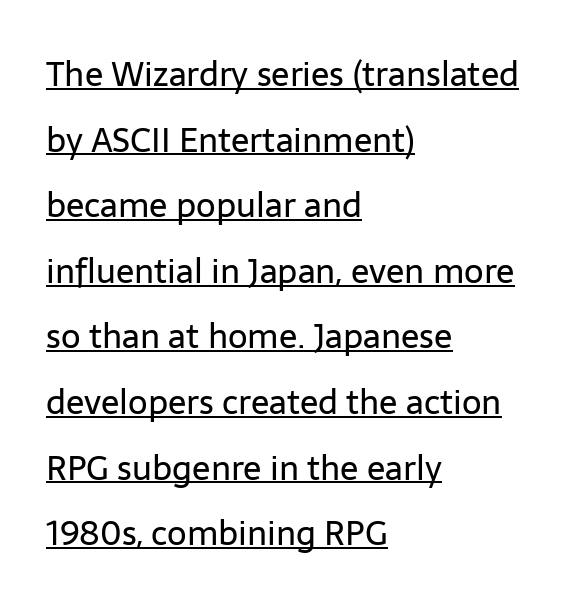
The image shows 34 px regular-weight sans-serif type, upright; set left-aligned, loose line spacing (1.93x), normal letter spacing, underlined; low stroke contrast and a medium x-height.
